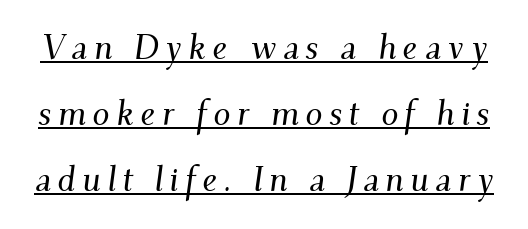
The image shows 34 px serif type, italic (leaning right); set loose line spacing (1.94x), underlined; medium stroke contrast and a small x-height.
